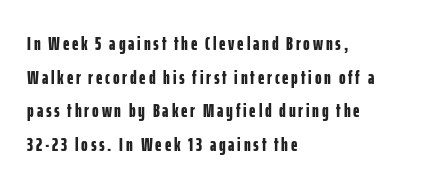
The image shows 20 px bold type, upright; set left-aligned, normal line spacing (1.68x), not underlined.
